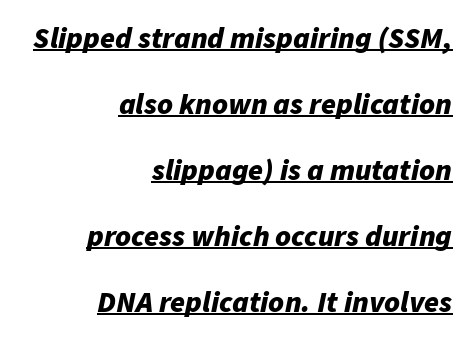
{"italic": "yes", "lean": "right", "slant_degrees": 11, "bold": "yes", "weight": "bold", "width": "normal", "stroke_contrast": "low", "x_height": "medium", "monospaced": "no", "underline": "yes", "align": "right", "line_spacing": "loose", "line_spacing_ratio": 2.2, "letter_spacing": "normal", "letter_spacing_em": 0.0, "glyph_px": 30}
